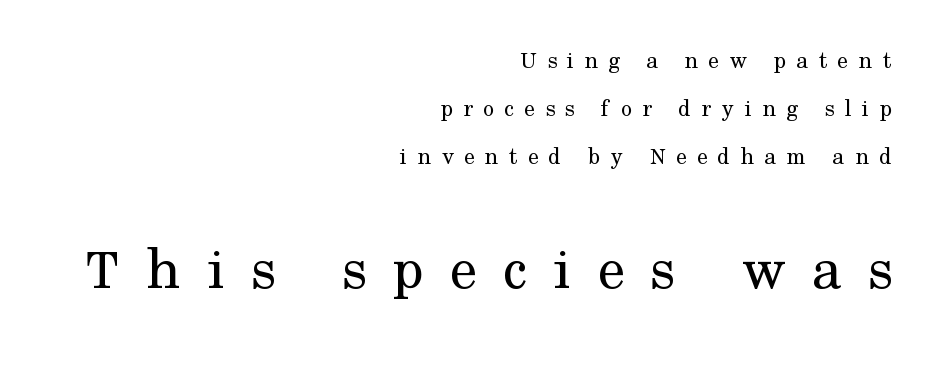
Q: Is the text bold? A: No.
Q: Is the text italic (slanted)? A: No, it is upright.
Q: Is the typeface a serif or a sans-serif typeface? A: Serif.
Q: Is the text underlined? A: No.
Q: How is the paragraph aligned? A: Right-aligned.
Q: Is the spacing between letters normal or unusually wide? A: Unusually wide.
Q: Is the spacing between lines tight, normal or loose? A: Loose.
Q: Which block of text is set in a larger size, the first (top) or the second (bottom)? A: The second (bottom) one.
Q: Width (condensed, normal, or wide)? A: Normal.
Q: Stroke contrast? A: Medium.
Q: x-height? A: Medium.
Q: Monospaced? A: No.
